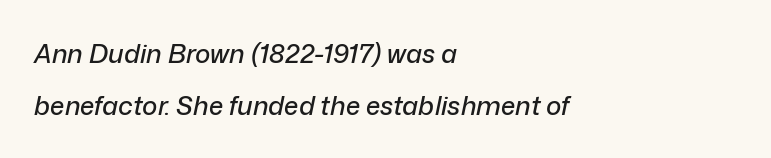
Q: Is the text italic (slanted)? A: Yes, it leans right by about 12 degrees.
Q: Is the text underlined? A: No.
Q: How is the paragraph aligned? A: Left-aligned.
Q: Is the spacing between letters normal or unusually wide? A: Normal.
Q: Is the spacing between lines tight, normal or loose? A: Loose.
